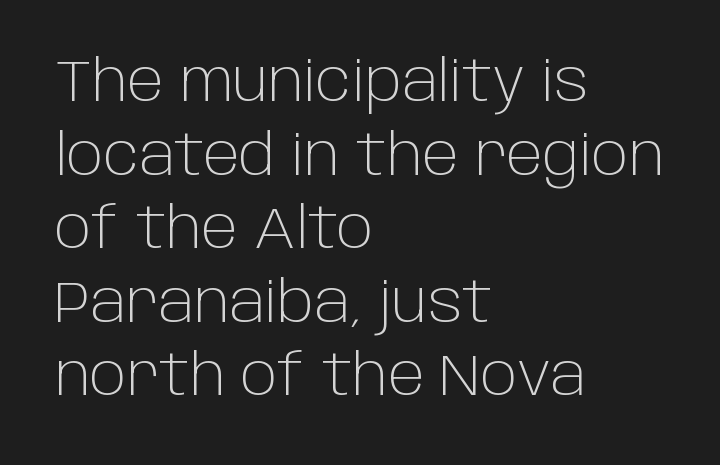
Q: Is the text bold? A: No.
Q: Is the text italic (slanted)? A: No, it is upright.
Q: Is the typeface a serif or a sans-serif typeface? A: Sans-serif.
Q: Is the text underlined? A: No.
Q: How is the paragraph aligned? A: Left-aligned.
Q: Is the spacing between letters normal or unusually wide? A: Normal.
Q: Is the spacing between lines tight, normal or loose? A: Normal.
Q: Width (condensed, normal, or wide)? A: Normal.
Q: Stroke contrast? A: Low.
Q: x-height? A: Large.
Q: Monospaced? A: No.
